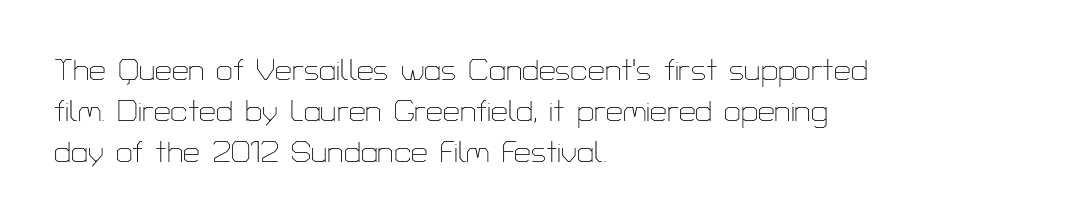
The image shows 30 px thin sans-serif type, upright; set left-aligned, normal line spacing (1.36x), normal letter spacing, not underlined; low stroke contrast and a medium x-height.
